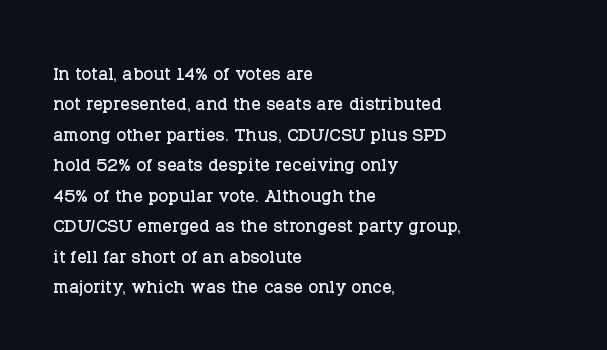
{"italic": "no", "underline": "no", "align": "left", "line_spacing": "normal", "line_spacing_ratio": 1.27, "letter_spacing": "normal", "letter_spacing_em": 0.0, "glyph_px": 24}
